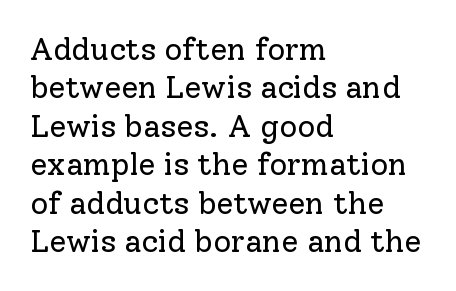
Q: Is the text bold? A: No.
Q: Is the text italic (slanted)? A: No, it is upright.
Q: Is the typeface a serif or a sans-serif typeface? A: Serif.
Q: Is the text underlined? A: No.
Q: How is the paragraph aligned? A: Left-aligned.
Q: Is the spacing between letters normal or unusually wide? A: Normal.
Q: Width (condensed, normal, or wide)? A: Normal.
Q: Stroke contrast? A: Low.
Q: x-height? A: Medium.
Q: Monospaced? A: No.
